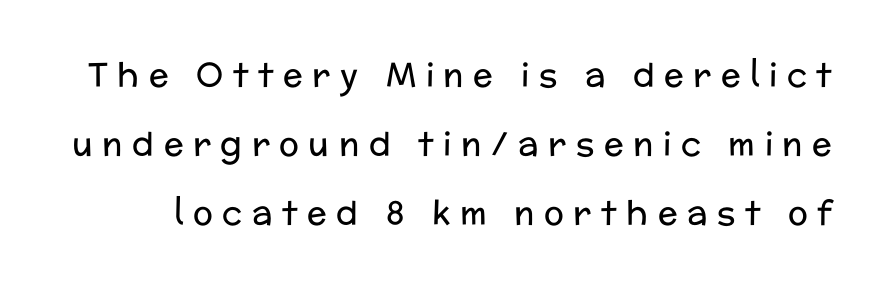
The image shows 33 px regular-weight sans-serif type, upright; set loose line spacing (2.09x), unusually wide letter spacing (+0.29 em), not underlined; low stroke contrast and a medium x-height.
